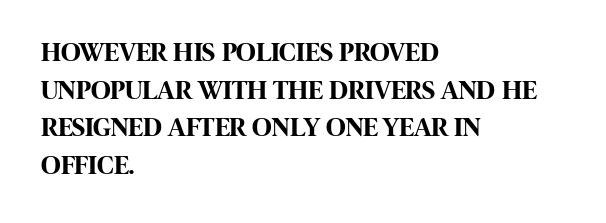
The image shows 27 px bold type, upright; set left-aligned, normal line spacing (1.39x), normal letter spacing, not underlined.
